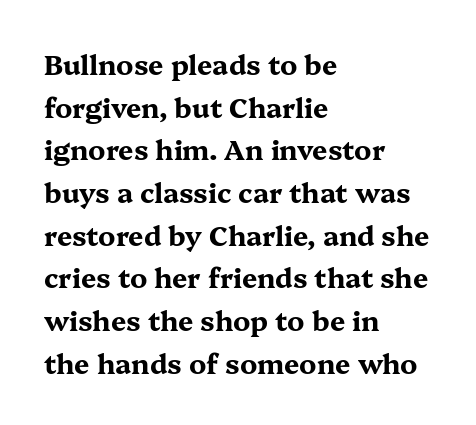
{"italic": "no", "bold": "yes", "underline": "no", "align": "left", "line_spacing": "normal", "line_spacing_ratio": 1.58, "letter_spacing": "normal", "letter_spacing_em": 0.0, "glyph_px": 27}
